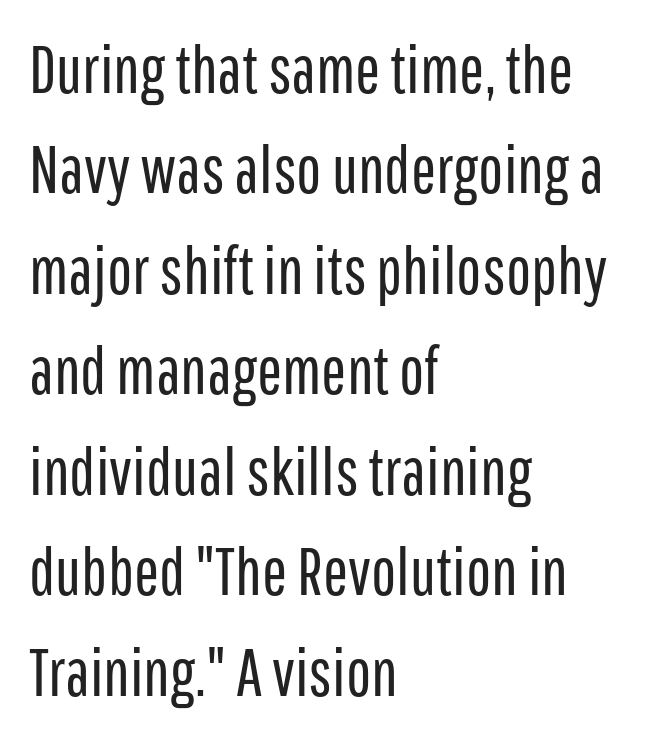
The image shows 67 px regular-weight, condensed sans-serif type, upright; set left-aligned, normal line spacing (1.5x), normal letter spacing, not underlined; low stroke contrast and a medium x-height.
